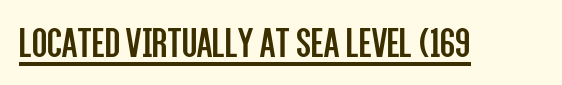
Underlining? Definitely there. Typographically, this falls in the sans-serif category. Ink coverage per letter is moderate at most. Honestly, the letter spacing is just normal — you wouldn't notice it. Is there any slant? The stems are plumb.
